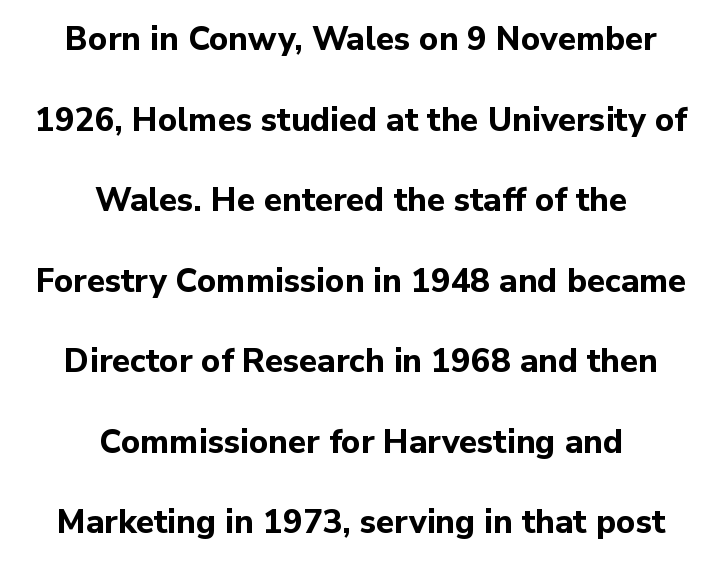
Here the designer chose a conventional face with non-uniform glyph widths. Compared with typical body copy, the letter spacing here is the same. In terms of weight, the rendering is a true, heavy bold. Posture: upright roman. These lines stand farther apart than default settings would place them.
